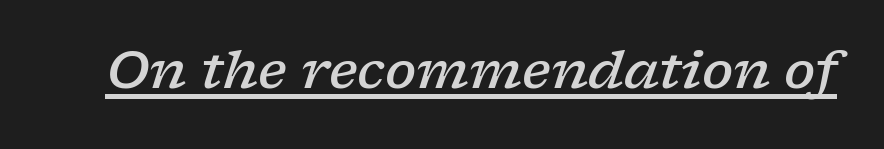
The image shows 52 px semibold, wide serif type, italic (leaning right); set normal letter spacing, underlined; low stroke contrast and a medium x-height.
